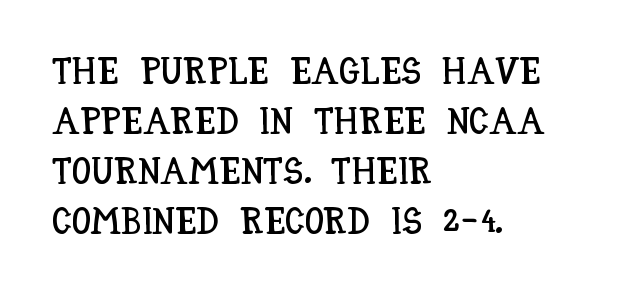
The baseline area is clear. Letter spacing: default. Proportional: the letters do not fall into vertical columns. If you measured baseline to baseline, you'd find a middling distance. The letters stand straight up with perfectly vertical stems.
